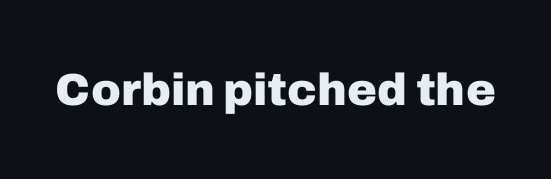
{"serif": "no", "italic": "no", "bold": "yes", "weight": "heavy", "width": "normal", "stroke_contrast": "low", "x_height": "medium", "monospaced": "no", "underline": "no", "letter_spacing": "normal", "letter_spacing_em": 0.0, "glyph_px": 45}
